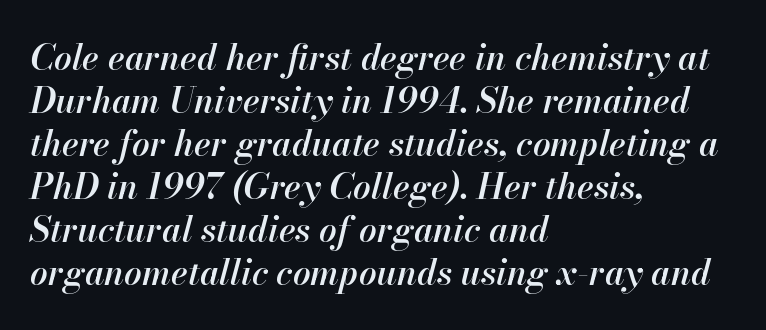
It's the slanting kind of type. This sample is left-justified, so line endings fall wherever the words run out. How heavy is the stroke? Medium-heavy — a semibold, shy of bold. Spacing verdict: proportional, widths tailored to each character. These lines keep a tight, regular rhythm from letter to letter.
